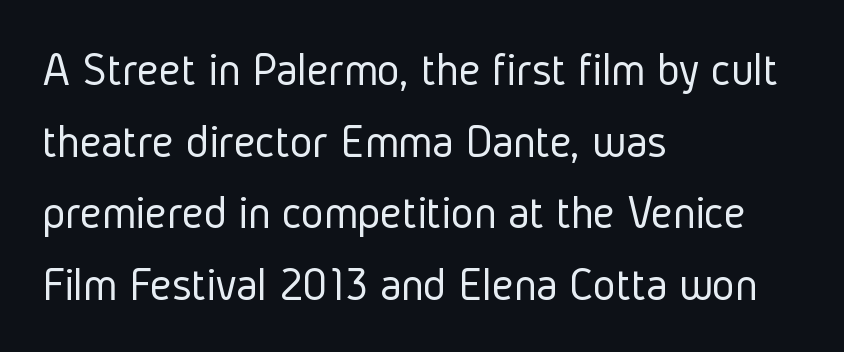
Q: Is the text bold? A: No.
Q: Is the text italic (slanted)? A: No, it is upright.
Q: Is the typeface a serif or a sans-serif typeface? A: Sans-serif.
Q: Is the text underlined? A: No.
Q: How is the paragraph aligned? A: Left-aligned.
Q: Is the spacing between letters normal or unusually wide? A: Normal.
Q: Is the spacing between lines tight, normal or loose? A: Normal.
Q: Width (condensed, normal, or wide)? A: Condensed.
Q: Stroke contrast? A: Low.
Q: x-height? A: Medium.
Q: Monospaced? A: No.
